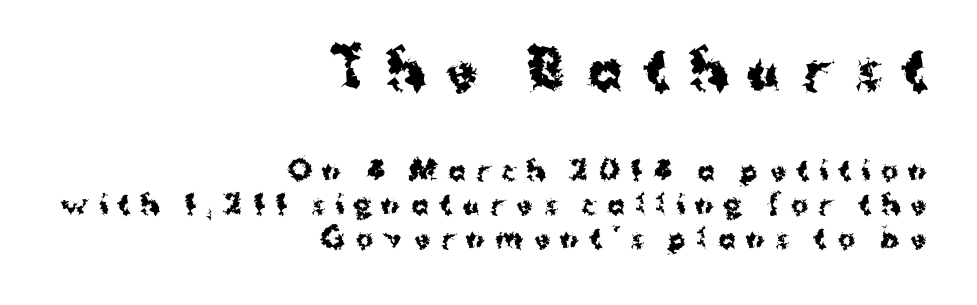
Between these two stacked blocks, the higher one wins on size. Type without underlining. Proportional: the letters do not fall into vertical columns. Compared with a flush-left layout, this one pins lines to the opposite, right side. This sample uses an upright cut, with every glyph sitting square on the baseline.
